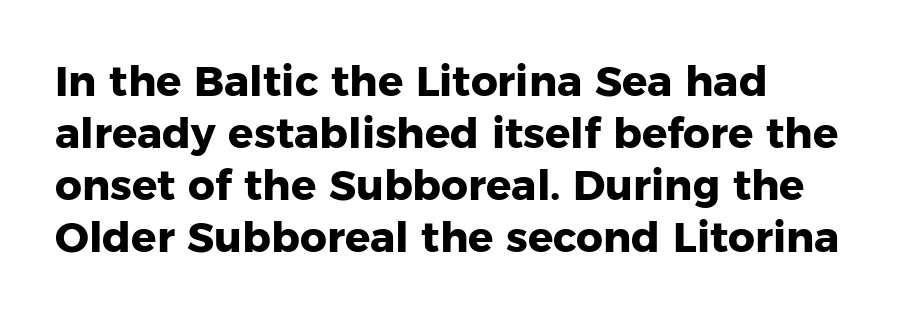
The image shows 42 px heavy sans-serif type, upright; set line spacing 1.24x, normal letter spacing, not underlined; low stroke contrast and a medium x-height.
